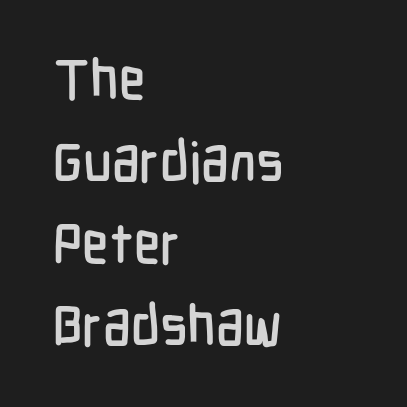
No italicization has been applied; the sample stays upright. Typographically, this falls in the sans-serif category. Looks like regular typesetting: each glyph gets only the width it needs. The lines sit at an ordinary, default distance from one another.
